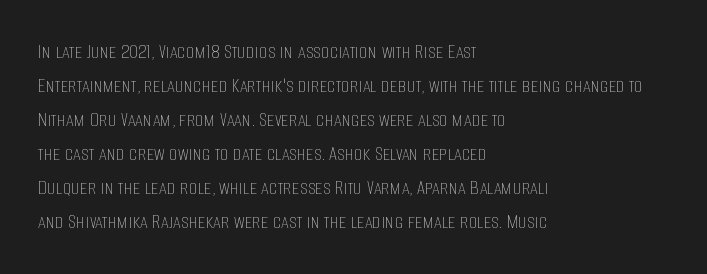
The image shows 22 px text type, upright; set left-aligned, normal line spacing (1.55x), normal letter spacing, not underlined.
